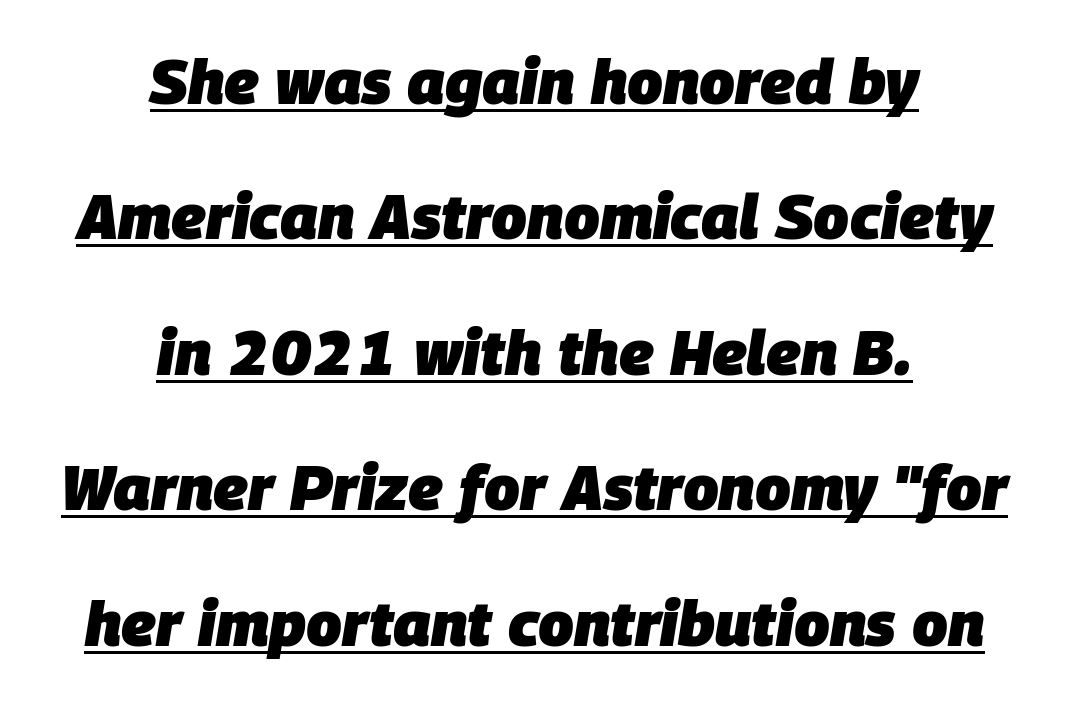
Q: Is the text bold? A: Yes.
Q: Is the text italic (slanted)? A: Yes, it leans right by about 9 degrees.
Q: Is the text underlined? A: Yes.
Q: How is the paragraph aligned? A: Centered.
Q: Is the spacing between letters normal or unusually wide? A: Normal.
Q: Is the spacing between lines tight, normal or loose? A: Loose.
Q: Width (condensed, normal, or wide)? A: Normal.
Q: Stroke contrast? A: Low.
Q: x-height? A: Large.
Q: Monospaced? A: No.
